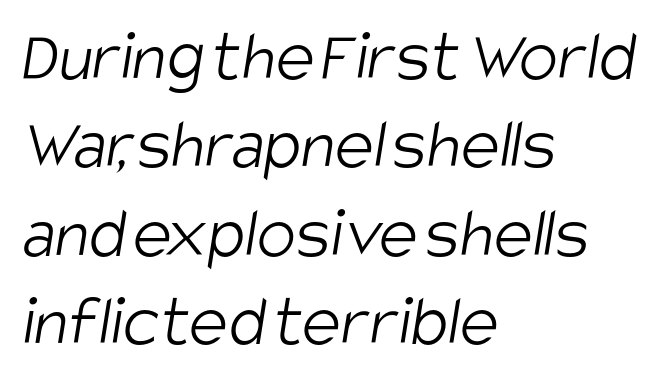
The image shows 73 px light, condensed sans-serif type; set left-aligned, line spacing 1.21x, normal letter spacing, not underlined; low stroke contrast and a large x-height.
